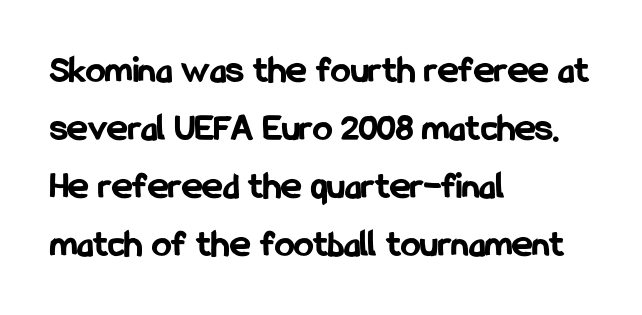
{"serif": "no", "italic": "no", "bold": "yes", "weight": "bold", "width": "condensed", "stroke_contrast": "low", "x_height": "medium", "monospaced": "no", "underline": "no", "align": "left", "line_spacing": "normal", "line_spacing_ratio": 1.49, "letter_spacing": "normal", "letter_spacing_em": 0.0, "glyph_px": 39}
